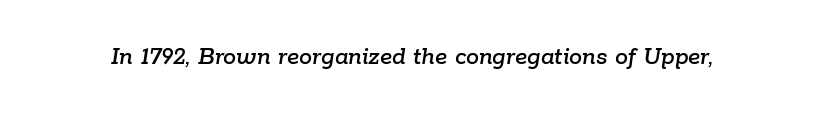
{"italic": "yes", "lean": "right", "slant_degrees": 9, "underline": "no", "letter_spacing": "normal", "letter_spacing_em": 0.0, "glyph_px": 26}
